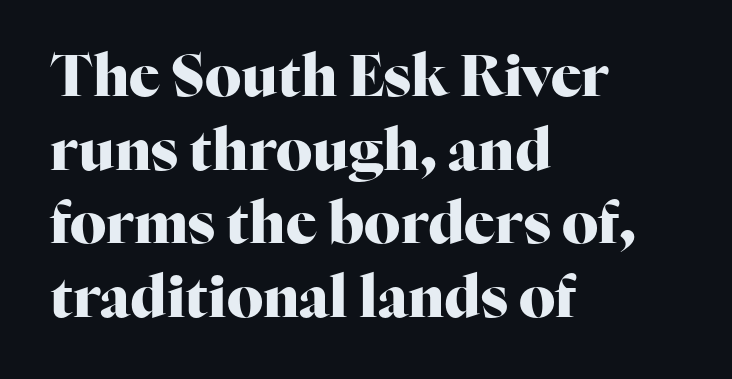
Only glyphs here, with clear space below each row. Typographic density is high because the face is bold. Baseline-to-baseline distance is the conventional proportion of letter height. Look at the tracking — it's just the regular setting, nothing added. Rendered with straight, roman letterforms. Leftover space on each line is placed entirely after the last word.
